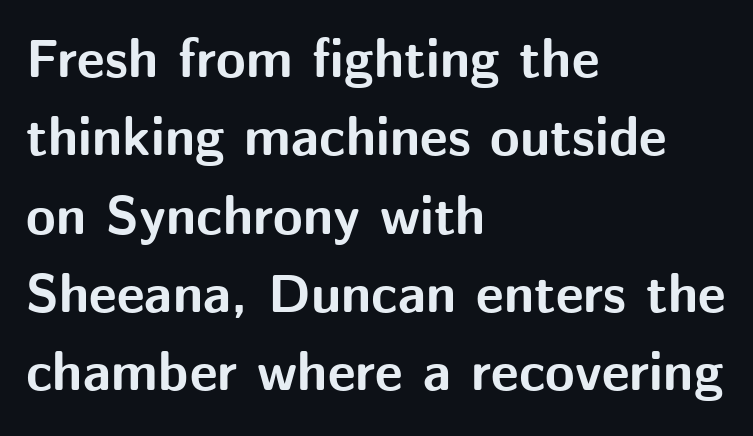
Letter spacing: default. You can tell from the bare stems that sans-serif type was used. Line starts are locked; line ends wander. The lines sit at an ordinary, default distance from one another.
